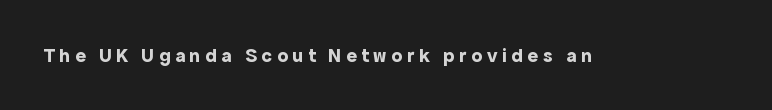
The image shows 20 px bold type, upright; set unusually wide letter spacing (+0.23 em), not underlined.
